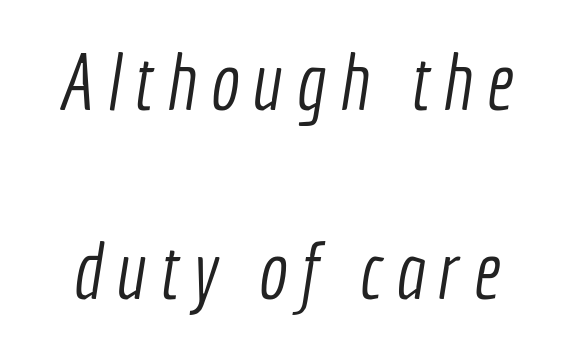
Do the characters align in a grid? No, the font is proportional. The lines are spread far apart with generous leading. Check where the strokes stop: nothing finishes them off — pure sans. Heaviness? Minimal to ordinary, like unemphasized prose. Unmarked baselines from the first word to the last.
